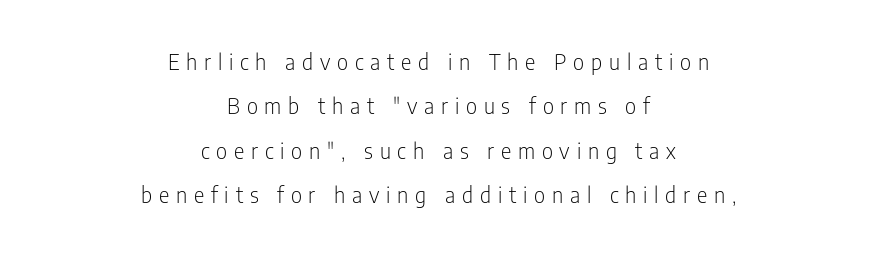
Q: Is the text bold? A: No.
Q: Is the text italic (slanted)? A: No, it is upright.
Q: Is the text underlined? A: No.
Q: How is the paragraph aligned? A: Centered.
Q: Is the spacing between letters normal or unusually wide? A: Unusually wide.
Q: Is the spacing between lines tight, normal or loose? A: Loose.
